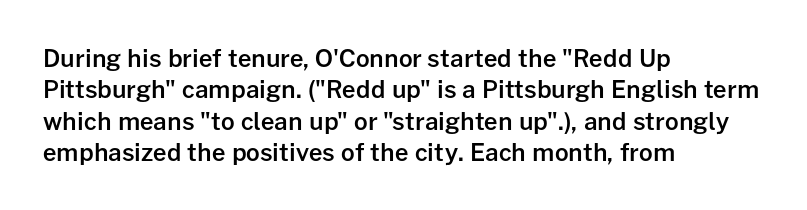
Q: Is the text bold? A: Semi-bold.
Q: Is the text italic (slanted)? A: No, it is upright.
Q: Is the text underlined? A: No.
Q: How is the paragraph aligned? A: Left-aligned.
Q: Is the spacing between letters normal or unusually wide? A: Normal.
Q: Is the spacing between lines tight, normal or loose? A: Normal.
